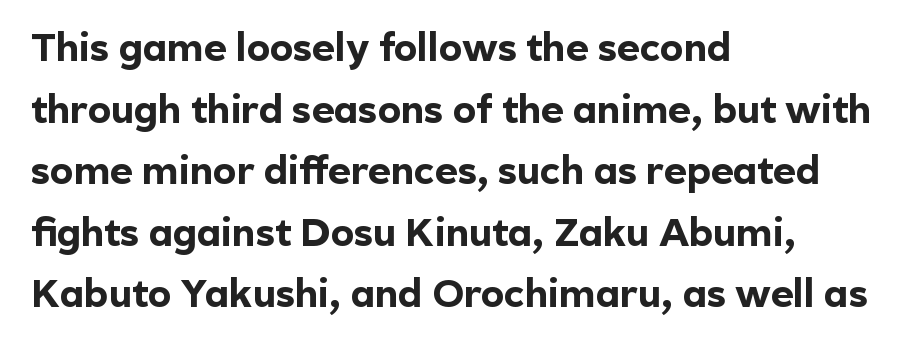
Q: Is the text bold? A: Yes.
Q: Is the text italic (slanted)? A: No, it is upright.
Q: Is the typeface a serif or a sans-serif typeface? A: Sans-serif.
Q: Is the text underlined? A: No.
Q: How is the paragraph aligned? A: Left-aligned.
Q: Is the spacing between letters normal or unusually wide? A: Normal.
Q: Is the spacing between lines tight, normal or loose? A: Normal.
Q: Width (condensed, normal, or wide)? A: Normal.
Q: x-height? A: Medium.
Q: Monospaced? A: No.
